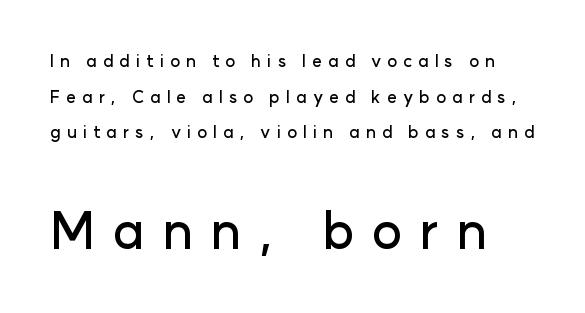
The image shows 51 px sans-serif type, upright; set loose line spacing (2.1x), unusually wide letter spacing (+0.35 em), not underlined; the second (bottom) block is 3.0x larger; low stroke contrast and a medium x-height.
